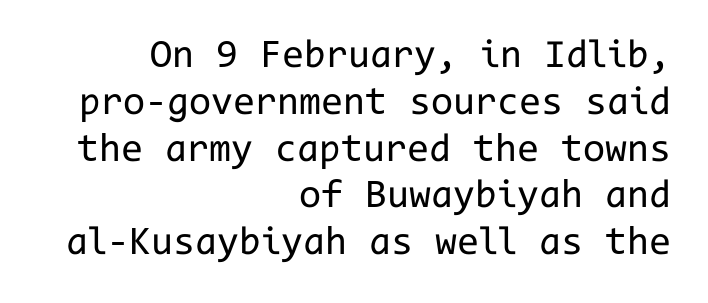
The image shows 40 px regular-weight sans-serif type, upright, monospaced; set right-aligned, line spacing 1.17x, normal letter spacing, not underlined; low stroke contrast and a medium x-height.
